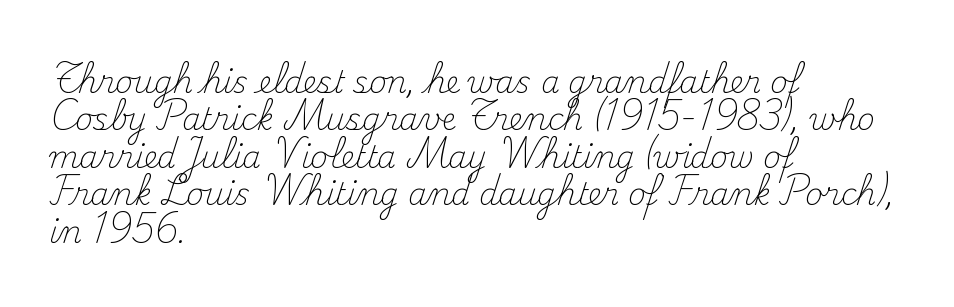
The image shows 30 px light serif type; set left-aligned, normal line spacing (1.25x), normal letter spacing, not underlined; medium stroke contrast and a small x-height.
